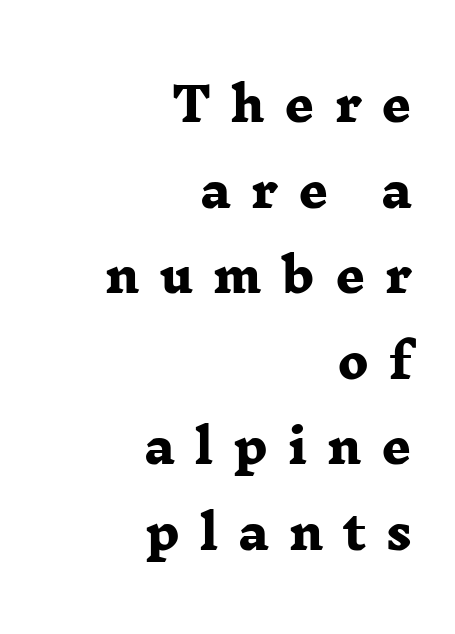
{"serif": "yes", "bold": "yes", "weight": "heavy", "width": "wide", "stroke_contrast": "low", "x_height": "medium", "monospaced": "no", "underline": "no", "align": "right", "line_spacing_ratio": 1.86, "letter_spacing": "wide", "letter_spacing_em": 0.43, "glyph_px": 46}
